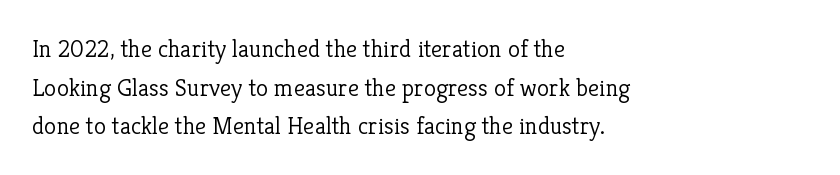
Notice how descenders clear the ascenders below comfortably — that's standard leading. Posture: vertical. Letter spacing: default. This rendering uses left alignment, leaving the right contour irregular.
